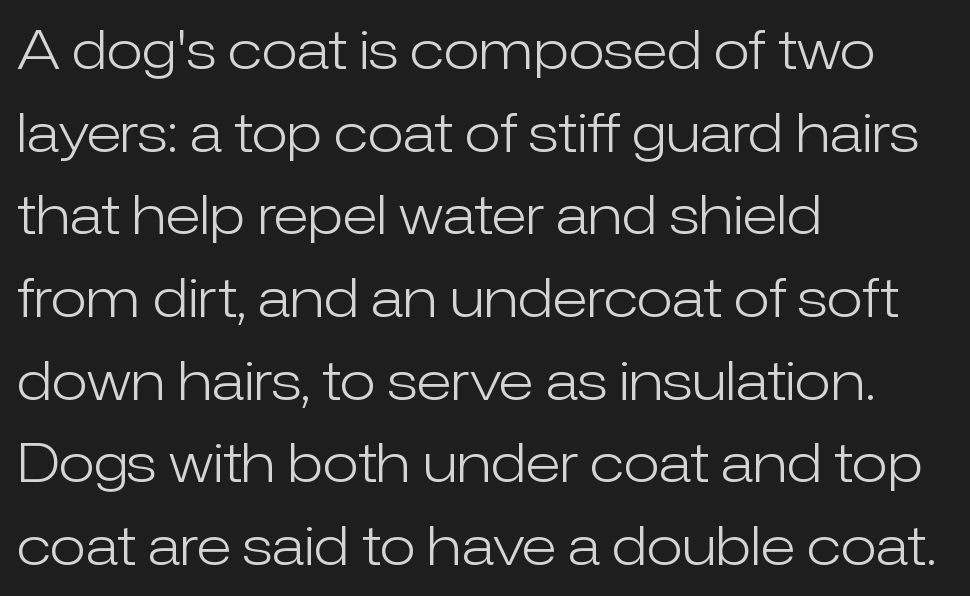
The image shows 53 px light sans-serif type, upright; set left-aligned, normal line spacing (1.56x), normal letter spacing, not underlined; low stroke contrast and a medium x-height.
